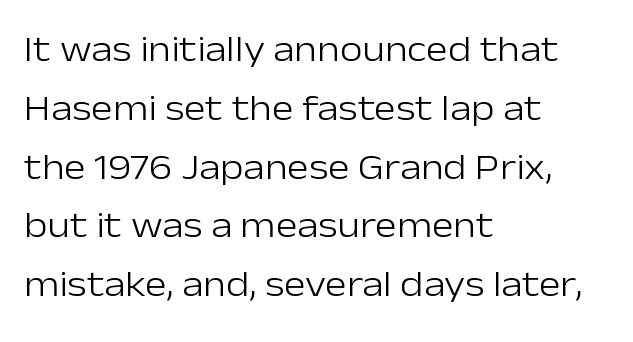
Posture: upright roman. All the whitespace from short lines collects on the right. Weight class: somewhere from thin through regular. The letters advance in unequal steps, a hallmark of proportional type.
